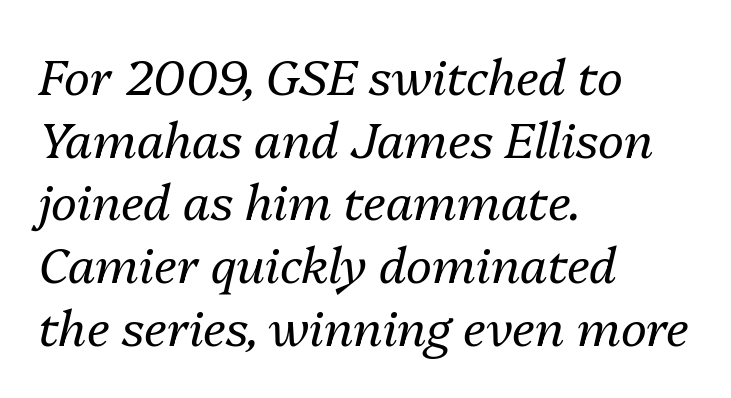
Q: Is the text bold? A: No.
Q: Is the text italic (slanted)? A: Yes, it leans right by about 13 degrees.
Q: Is the text underlined? A: No.
Q: How is the paragraph aligned? A: Left-aligned.
Q: Is the spacing between letters normal or unusually wide? A: Normal.
Q: Is the spacing between lines tight, normal or loose? A: Normal.
Q: Width (condensed, normal, or wide)? A: Normal.
Q: Stroke contrast? A: Medium.
Q: x-height? A: Medium.
Q: Monospaced? A: No.
